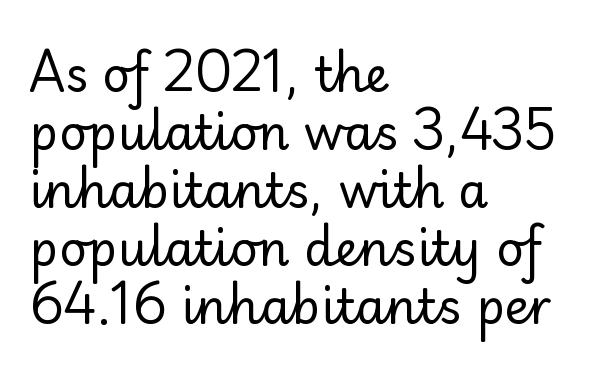
Q: Is the text bold? A: No.
Q: Is the text italic (slanted)? A: No, it is upright.
Q: Is the typeface a serif or a sans-serif typeface? A: Sans-serif.
Q: Is the text underlined? A: No.
Q: How is the paragraph aligned? A: Left-aligned.
Q: Is the spacing between letters normal or unusually wide? A: Normal.
Q: Width (condensed, normal, or wide)? A: Normal.
Q: Stroke contrast? A: Low.
Q: x-height? A: Small.
Q: Monospaced? A: No.
